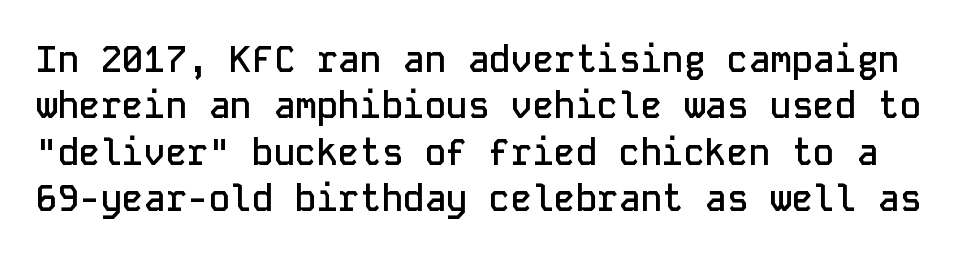
The face used here is a semibold: visibly heavier than regular, lighter than bold. A typesetter would call this zero additional tracking. No feet cap the strokes, marking this as sans-serif type. Underline: absent.
